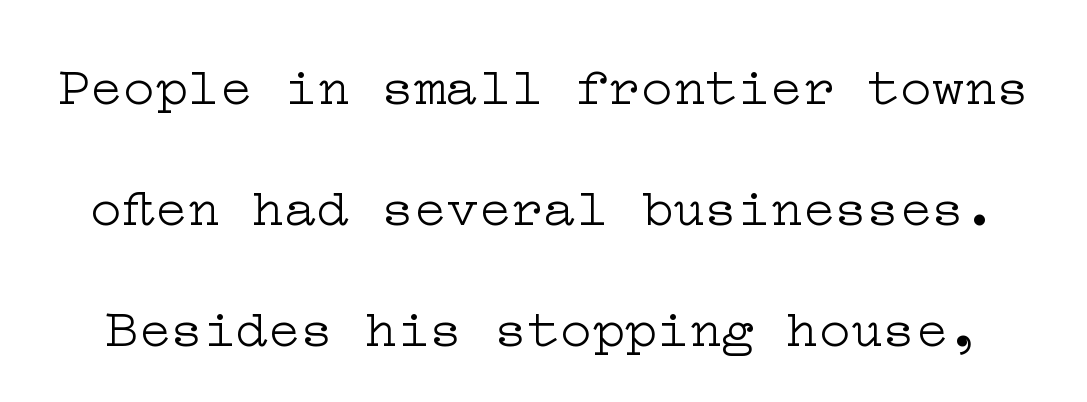
The image shows 54 px light, wide serif type, upright; set loose line spacing (2.24x), normal letter spacing, not underlined; low stroke contrast and a medium x-height.
